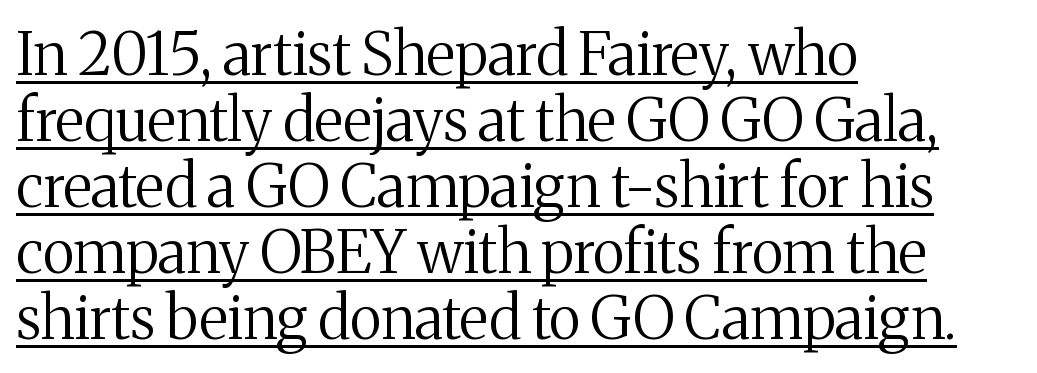
The image shows 59 px regular-weight serif type, upright; set left-aligned, tight line spacing (1.12x), normal letter spacing, underlined; medium stroke contrast and a medium x-height.
